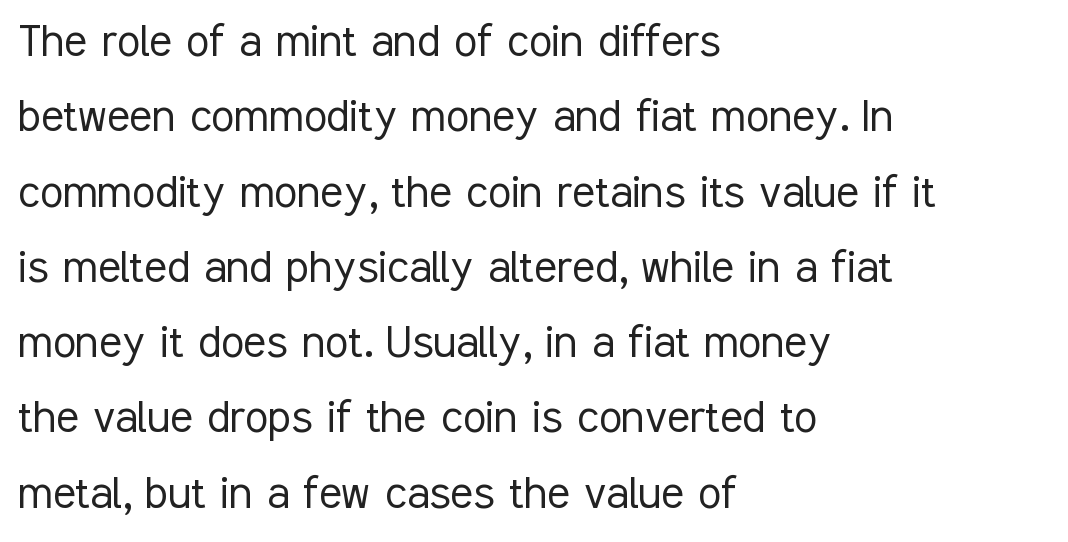
Posture: straight, roman, zero tilt. This sample keeps an unexceptional amount of space between lines. The horizontal fit of the characters is conventional and even. What kind of face is this? One without serifs — a sans. Is this a fixed-width face? No — the glyphs have proportional, varying widths.
